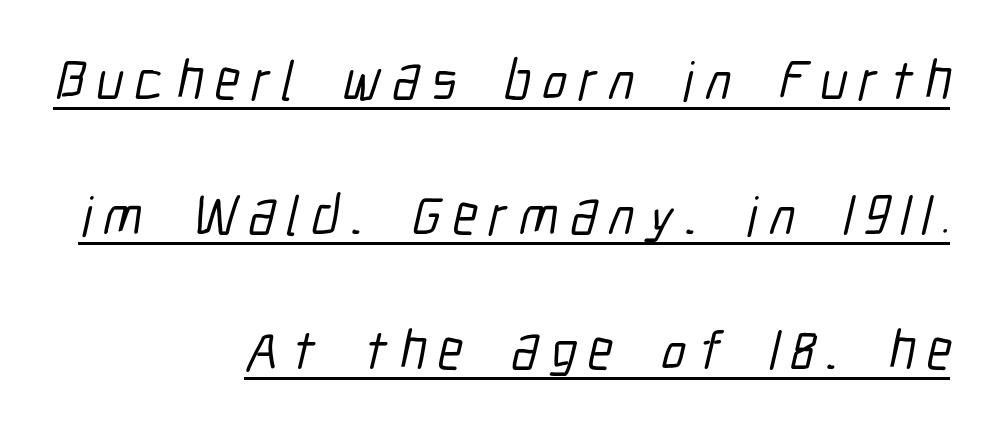
The image shows 56 px condensed sans-serif type; set right-aligned, loose line spacing (2.41x), unusually wide letter spacing (+0.21 em), underlined; low stroke contrast and a medium x-height.
